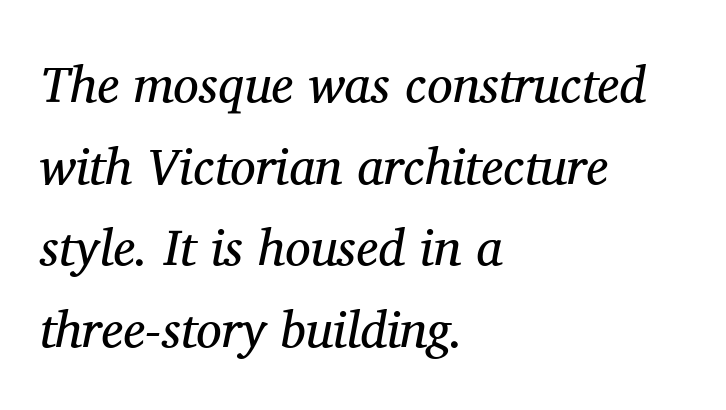
On a weight scale, this lands at 450 or below. Compared with ordinary roman type, these characters are visibly tilted. In terms of letterspacing, this is plain default setting. The passage shown stacks its lines at a standard gap. Look at the bottom of the vertical strokes: they flare into serifs here. The strip under each line holds only bare page.
